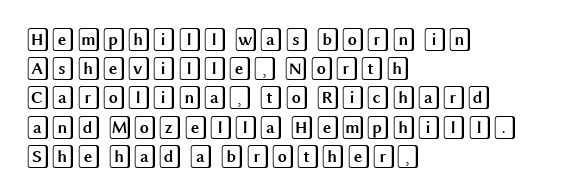
Q: Is the text italic (slanted)? A: No, it is upright.
Q: Is the text underlined? A: No.
Q: How is the paragraph aligned? A: Left-aligned.
Q: Is the spacing between letters normal or unusually wide? A: Normal.
Q: Is the spacing between lines tight, normal or loose? A: Normal.
